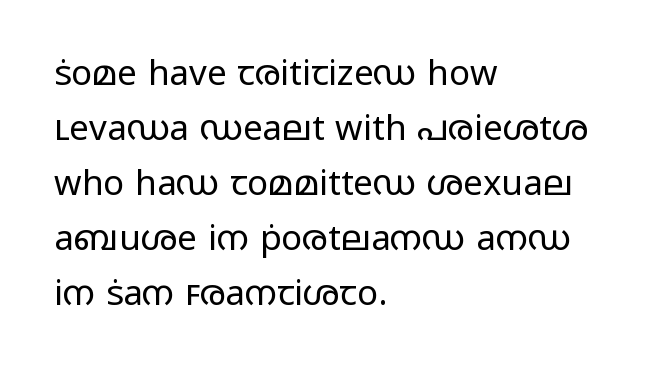
The image shows 35 px regular-weight, wide sans-serif type, upright; set left-aligned, normal line spacing (1.57x), normal letter spacing, not underlined; low stroke contrast and a medium x-height.
